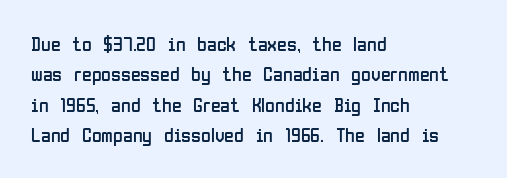
The image shows 20 px text type, upright; set left-aligned, normal line spacing (1.52x), normal letter spacing, not underlined.
